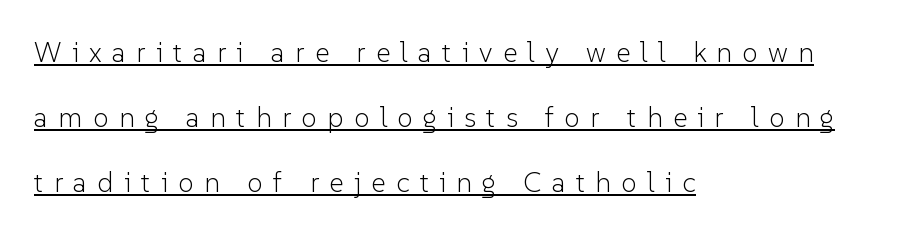
The image shows 28 px light sans-serif type, upright; set left-aligned, loose line spacing (2.32x), unusually wide letter spacing (+0.37 em), underlined; low stroke contrast and a medium x-height.
